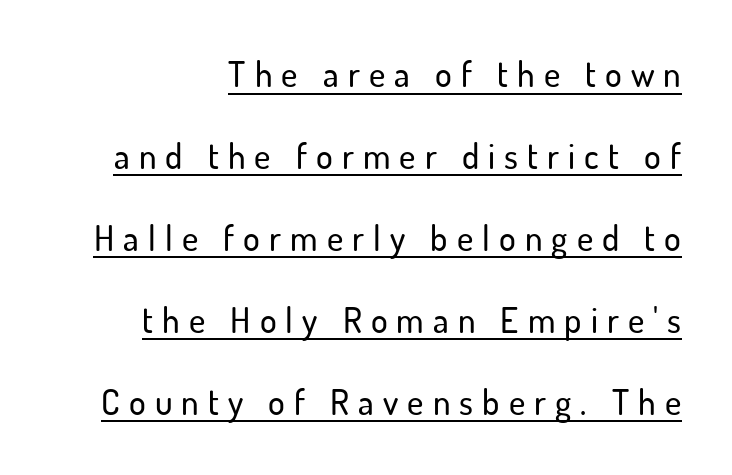
Q: Is the text italic (slanted)? A: No, it is upright.
Q: Is the typeface a serif or a sans-serif typeface? A: Sans-serif.
Q: Is the text underlined? A: Yes.
Q: Is the spacing between letters normal or unusually wide? A: Unusually wide.
Q: Is the spacing between lines tight, normal or loose? A: Loose.
Q: Width (condensed, normal, or wide)? A: Normal.
Q: Stroke contrast? A: Low.
Q: x-height? A: Small.
Q: Monospaced? A: No.
